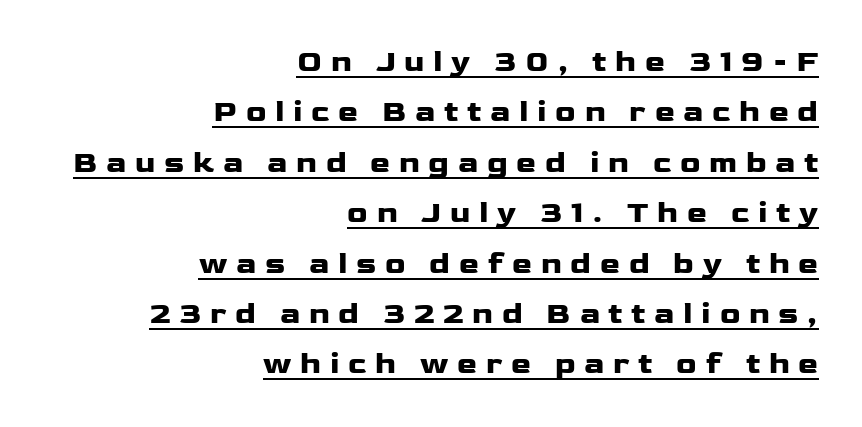
{"serif": "no", "italic": "no", "bold": "yes", "weight": "heavy", "width": "wide", "stroke_contrast": "low", "x_height": "medium", "monospaced": "no", "underline": "yes", "align": "right", "line_spacing": "normal", "line_spacing_ratio": 1.68, "letter_spacing": "wide", "letter_spacing_em": 0.29, "glyph_px": 30}
